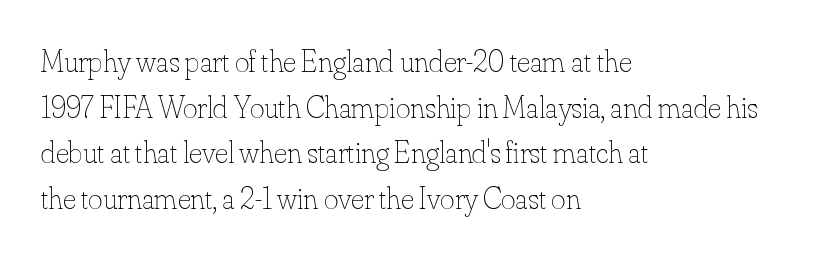
Q: Is the text bold? A: No.
Q: Is the text italic (slanted)? A: No, it is upright.
Q: Is the text underlined? A: No.
Q: How is the paragraph aligned? A: Left-aligned.
Q: Is the spacing between letters normal or unusually wide? A: Normal.
Q: Is the spacing between lines tight, normal or loose? A: Normal.
Q: Width (condensed, normal, or wide)? A: Normal.
Q: Stroke contrast? A: Low.
Q: x-height? A: Small.
Q: Monospaced? A: No.
